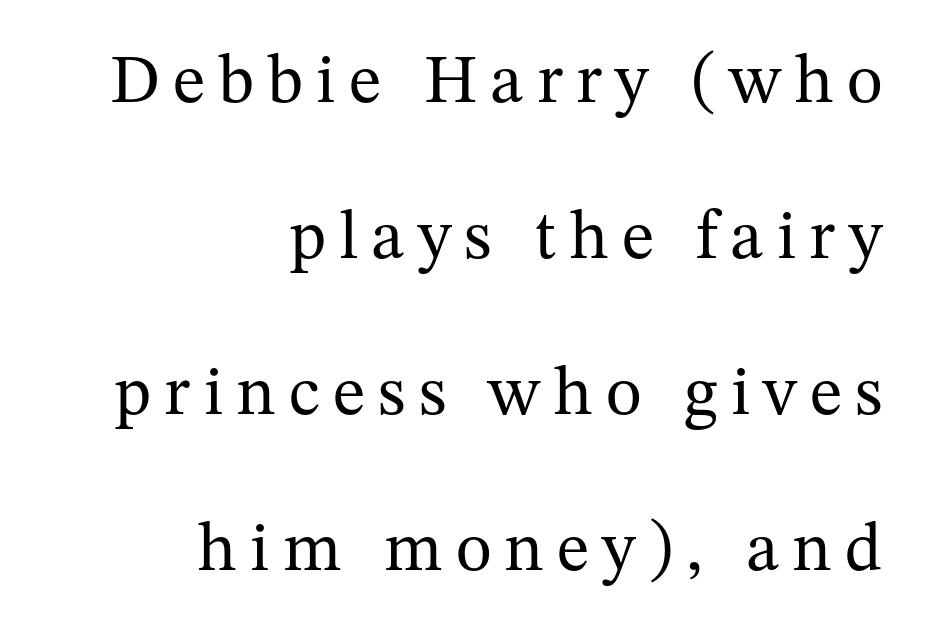
Q: Is the text bold? A: No.
Q: Is the text italic (slanted)? A: No, it is upright.
Q: Is the typeface a serif or a sans-serif typeface? A: Serif.
Q: Is the text underlined? A: No.
Q: How is the paragraph aligned? A: Right-aligned.
Q: Is the spacing between lines tight, normal or loose? A: Loose.
Q: Width (condensed, normal, or wide)? A: Normal.
Q: Stroke contrast? A: Medium.
Q: x-height? A: Medium.
Q: Monospaced? A: No.
